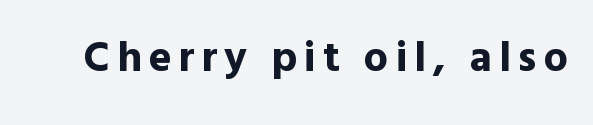
{"serif": "no", "italic": "no", "bold": "yes", "weight": "bold", "width": "normal", "x_height": "medium", "monospaced": "no", "underline": "no", "glyph_px": 43}
